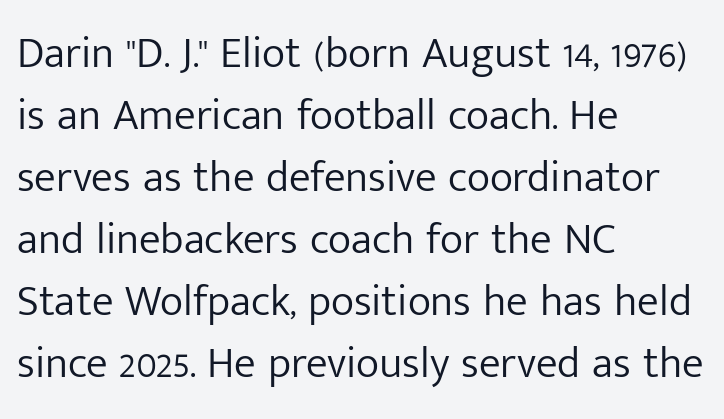
The image shows 44 px light sans-serif type, upright; set left-aligned, normal line spacing (1.41x), normal letter spacing, not underlined; low stroke contrast and a medium x-height.
